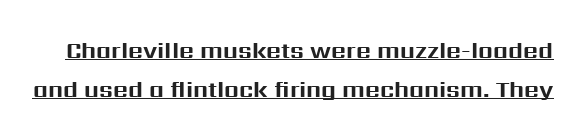
Q: Is the text bold? A: Yes.
Q: Is the text italic (slanted)? A: No, it is upright.
Q: Is the text underlined? A: Yes.
Q: Is the spacing between letters normal or unusually wide? A: Normal.
Q: Is the spacing between lines tight, normal or loose? A: Normal.
